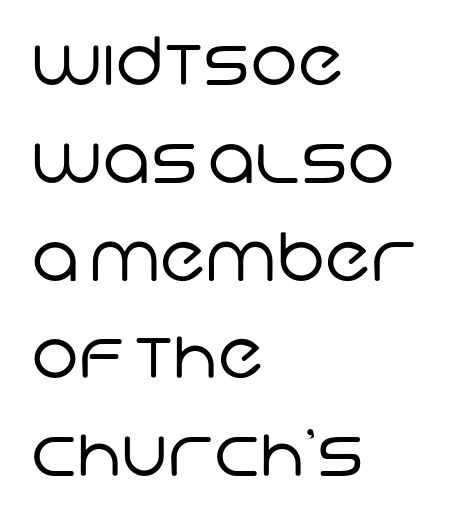
The image shows 67 px regular-weight sans-serif type; set left-aligned, normal line spacing (1.46x), normal letter spacing, not underlined; low stroke contrast and a large x-height.
